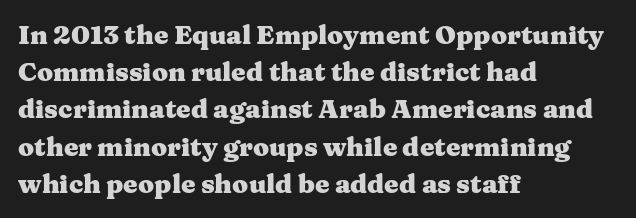
Notice how descenders clear the ascenders below comfortably — that's standard leading. Compared with an ordinary text face, these strokes are far heavier — a full bold. Compared with typical body copy, the letter spacing here is the same. Italic: no, the glyphs are upright roman. The rag falls on the right side of this text block. Descenders hang freely into open space.
